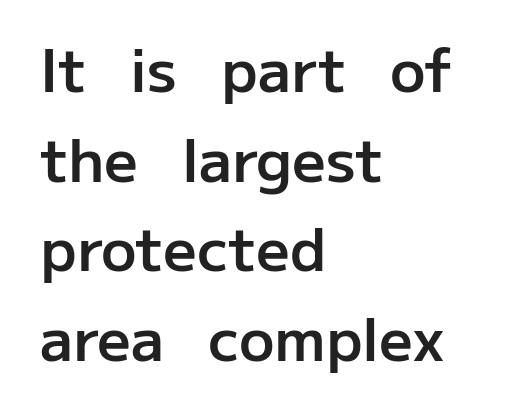
The image shows 59 px semibold sans-serif type, upright; set left-aligned, normal line spacing (1.52x), normal letter spacing, not underlined; low stroke contrast and a medium x-height.
